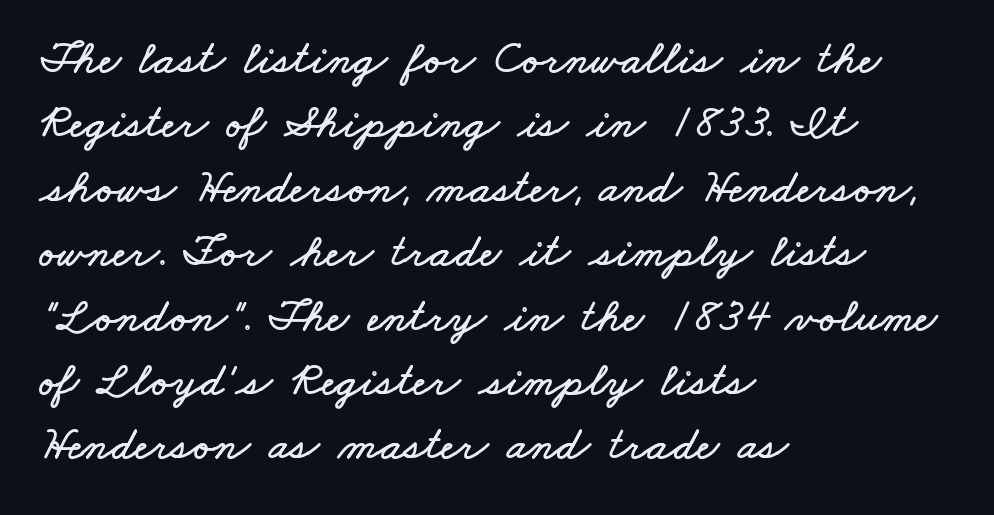
The image shows 47 px wide type; set left-aligned, normal line spacing (1.37x), normal letter spacing, not underlined; low stroke contrast and a small x-height.
